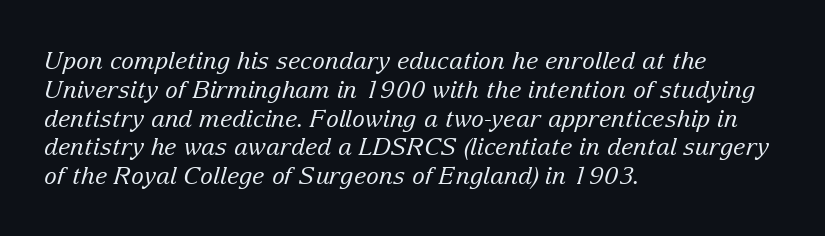
The image shows 24 px text type, italic (leaning right); set left-aligned, line spacing 1.2x, normal letter spacing, not underlined.
